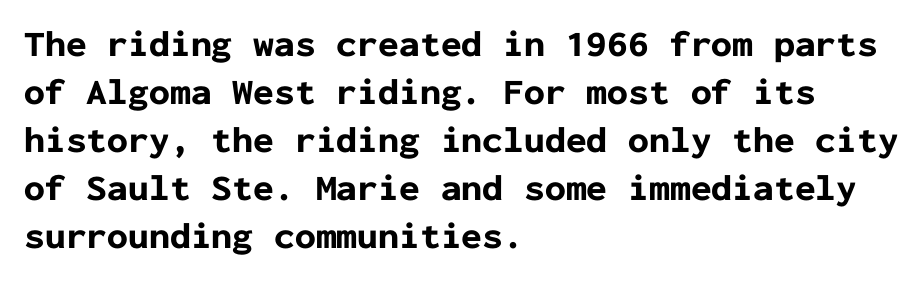
In terms of weight, the rendering is a true, heavy bold. Line spacing here is normal. This sample uses an upright cut, with every glyph sitting square on the baseline. The strip under each line holds only bare page. Fixed-width glyphs throughout — classic coding-font behaviour.
